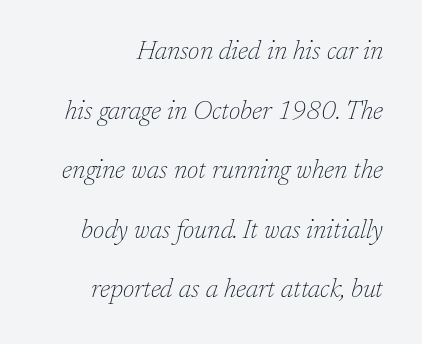
Each row of text sits above clean, open space. Default kerning and tracking; the words read as compact shapes. A typesetter would mark this as italic. Layout note: lines flush right. The face looks like a standard text weight, possibly lighter.
